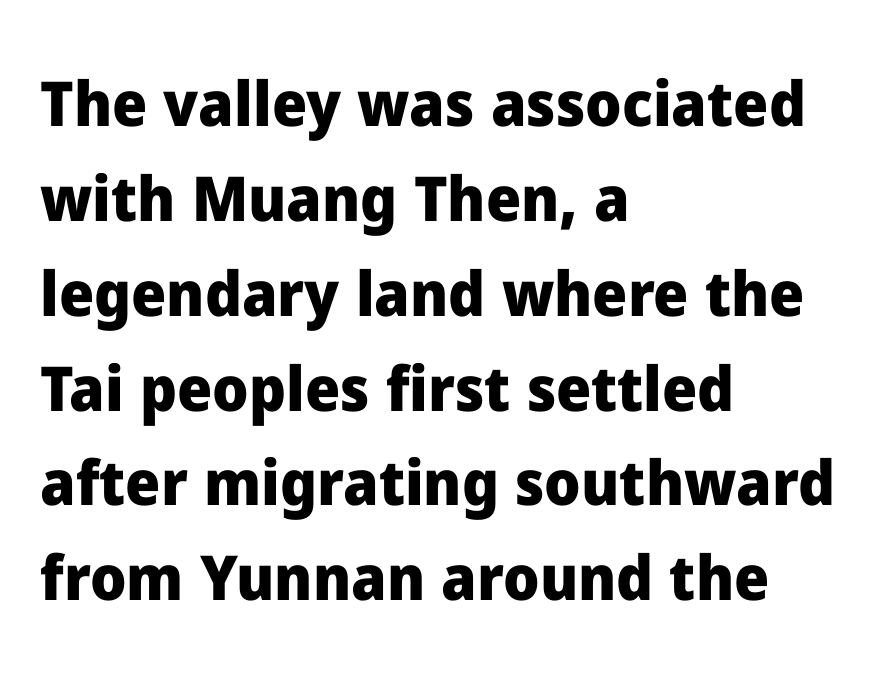
Q: Is the text bold? A: Yes.
Q: Is the text italic (slanted)? A: No, it is upright.
Q: Is the typeface a serif or a sans-serif typeface? A: Sans-serif.
Q: Is the text underlined? A: No.
Q: How is the paragraph aligned? A: Left-aligned.
Q: Is the spacing between letters normal or unusually wide? A: Normal.
Q: Is the spacing between lines tight, normal or loose? A: Normal.
Q: Width (condensed, normal, or wide)? A: Normal.
Q: Stroke contrast? A: Low.
Q: x-height? A: Medium.
Q: Monospaced? A: No.
